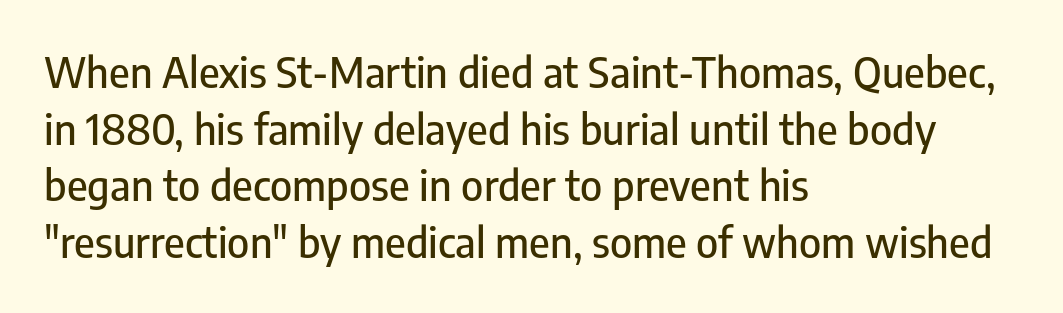
Q: Is the text italic (slanted)? A: No, it is upright.
Q: Is the typeface a serif or a sans-serif typeface? A: Sans-serif.
Q: Is the text underlined? A: No.
Q: How is the paragraph aligned? A: Left-aligned.
Q: Is the spacing between letters normal or unusually wide? A: Normal.
Q: Is the spacing between lines tight, normal or loose? A: Normal.
Q: Width (condensed, normal, or wide)? A: Condensed.
Q: Stroke contrast? A: Low.
Q: x-height? A: Medium.
Q: Monospaced? A: No.
